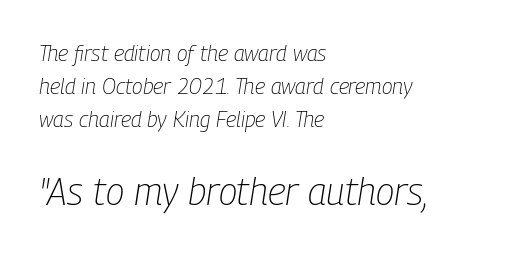
Q: Is the text bold? A: No.
Q: Is the text italic (slanted)? A: Yes, it leans right by about 9 degrees.
Q: Is the text underlined? A: No.
Q: How is the paragraph aligned? A: Left-aligned.
Q: Is the spacing between letters normal or unusually wide? A: Normal.
Q: Is the spacing between lines tight, normal or loose? A: Normal.
Q: Which block of text is set in a larger size, the first (top) or the second (bottom)? A: The second (bottom) one.
Q: Width (condensed, normal, or wide)? A: Condensed.
Q: Stroke contrast? A: Low.
Q: x-height? A: Medium.
Q: Monospaced? A: No.
